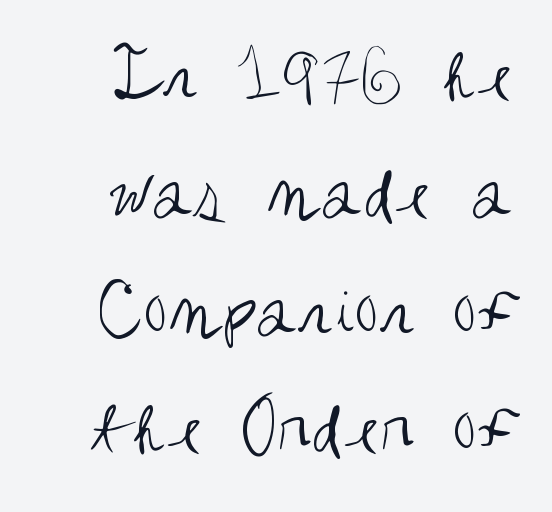
{"serif": "no", "bold": "no", "weight": "regular", "width": "condensed", "stroke_contrast": "medium", "x_height": "large", "monospaced": "no", "underline": "no", "line_spacing": "normal", "line_spacing_ratio": 1.53, "letter_spacing": "normal", "letter_spacing_em": 0.0, "glyph_px": 77}
